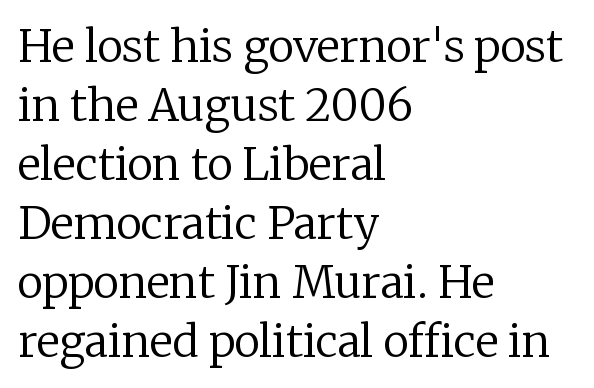
{"serif": "yes", "italic": "no", "bold": "no", "weight": "regular", "width": "normal", "stroke_contrast": "low", "x_height": "medium", "monospaced": "no", "underline": "no", "align": "left", "line_spacing": "normal", "line_spacing_ratio": 1.34, "letter_spacing": "normal", "letter_spacing_em": 0.0, "glyph_px": 44}
